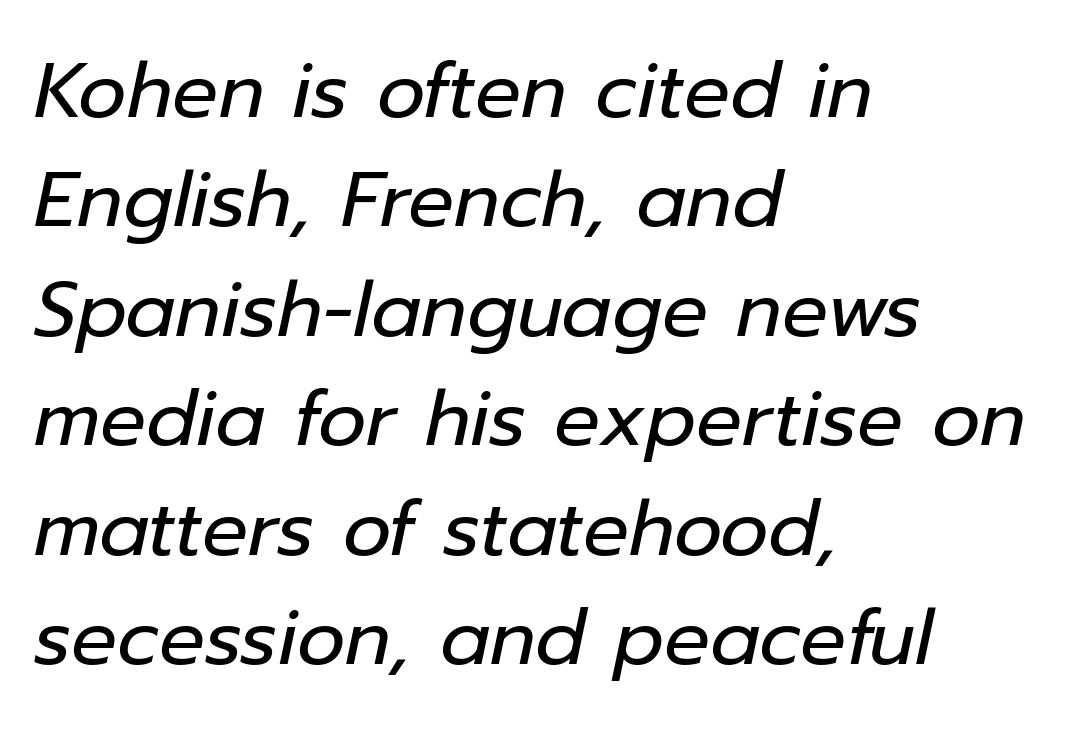
Q: Is the text bold? A: No.
Q: Is the text italic (slanted)? A: Yes, it leans right by about 12 degrees.
Q: Is the text underlined? A: No.
Q: How is the paragraph aligned? A: Left-aligned.
Q: Is the spacing between letters normal or unusually wide? A: Normal.
Q: Is the spacing between lines tight, normal or loose? A: Normal.
Q: Width (condensed, normal, or wide)? A: Normal.
Q: Stroke contrast? A: Low.
Q: x-height? A: Medium.
Q: Monospaced? A: No.
